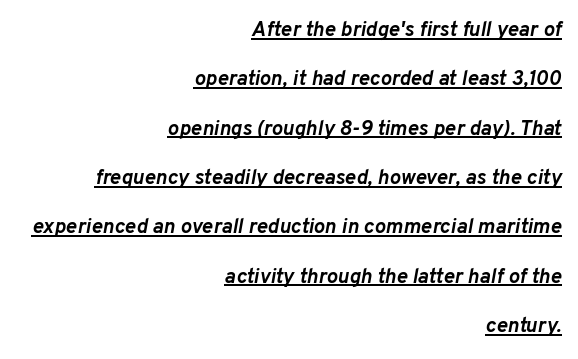
The image shows 21 px bold type, italic (leaning right); set right-aligned, loose line spacing (2.35x), normal letter spacing, underlined.
